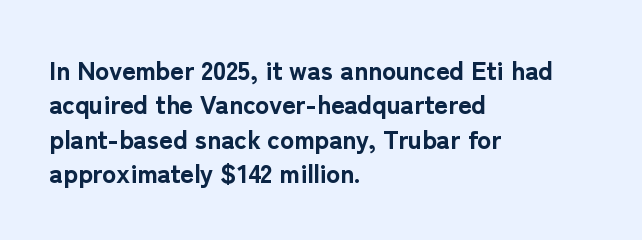
{"italic": "no", "bold": "yes", "underline": "no", "align": "left", "line_spacing": "normal", "line_spacing_ratio": 1.32, "letter_spacing": "normal", "letter_spacing_em": 0.0, "glyph_px": 26}
